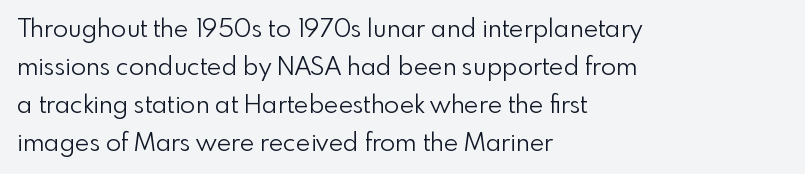
The image shows 25 px text type, upright; set left-aligned, normal line spacing (1.52x), normal letter spacing, not underlined.
